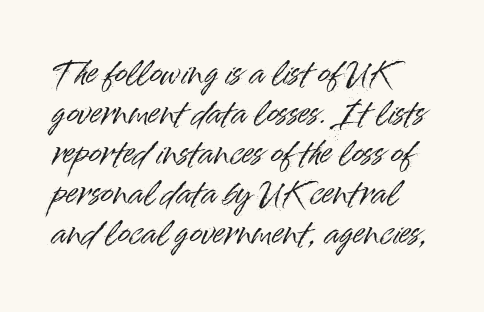
Q: Is the text italic (slanted)? A: Yes.
Q: Is the typeface a serif or a sans-serif typeface? A: Sans-serif.
Q: Is the text underlined? A: No.
Q: How is the paragraph aligned? A: Left-aligned.
Q: Is the spacing between letters normal or unusually wide? A: Normal.
Q: Is the spacing between lines tight, normal or loose? A: Normal.
Q: Width (condensed, normal, or wide)? A: Normal.
Q: Stroke contrast? A: High.
Q: x-height? A: Small.
Q: Monospaced? A: No.
